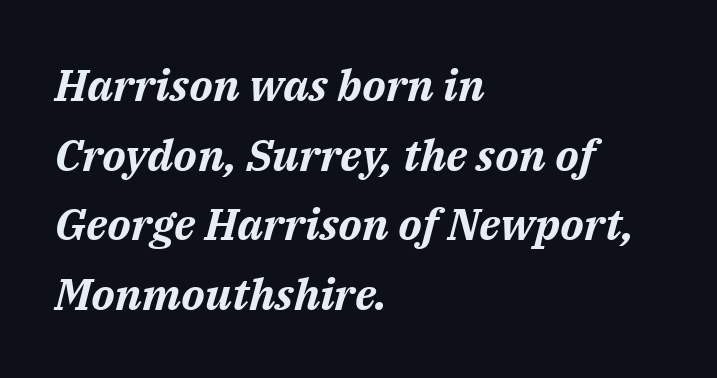
Alignment: flush left. Whoever set this chose a conventional vertical rhythm. Compared with an ordinary text face, these strokes are far heavier — a full bold. Check the space under the baseline: it is left empty.
